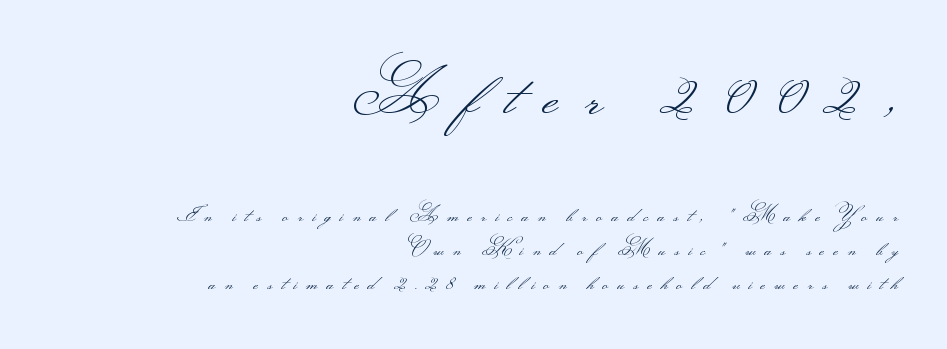
Q: Is the text bold? A: No.
Q: Is the text italic (slanted)? A: Yes.
Q: Is the typeface a serif or a sans-serif typeface? A: Sans-serif.
Q: Is the text underlined? A: No.
Q: How is the paragraph aligned? A: Right-aligned.
Q: Is the spacing between letters normal or unusually wide? A: Unusually wide.
Q: Is the spacing between lines tight, normal or loose? A: Normal.
Q: Which block of text is set in a larger size, the first (top) or the second (bottom)? A: The first (top) one.
Q: Width (condensed, normal, or wide)? A: Wide.
Q: Stroke contrast? A: Medium.
Q: Monospaced? A: No.
